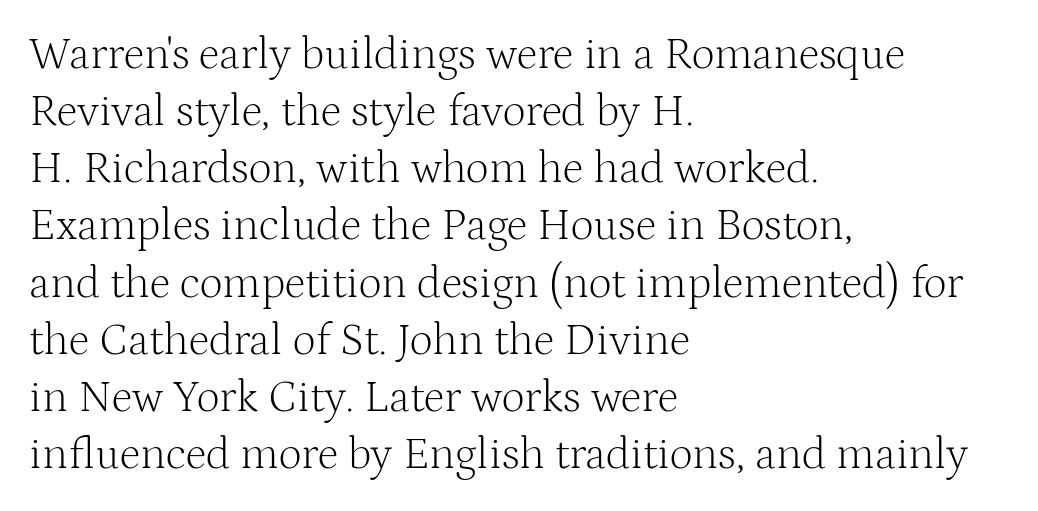
What kind of face is this? One with serifs. These lines stack with their left ends in a neat column. A typesetter would call this zero additional tracking. Quick note: not italic, upright.
